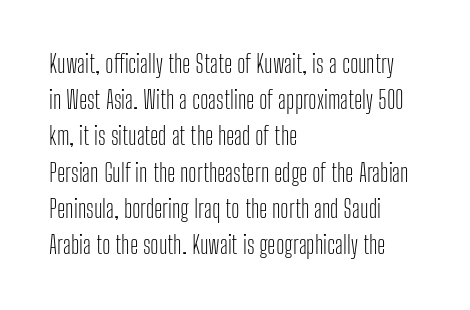
Default kerning and tracking; the words read as compact shapes. Tall strokes in this sample are plumb rather than angled. This rendering uses left alignment, leaving the right contour irregular. Students, observe: this is what conventionally led text looks like. Each stroke keeps to a modest, everyday thickness or less. Honestly, there is no underline to notice here at all.
